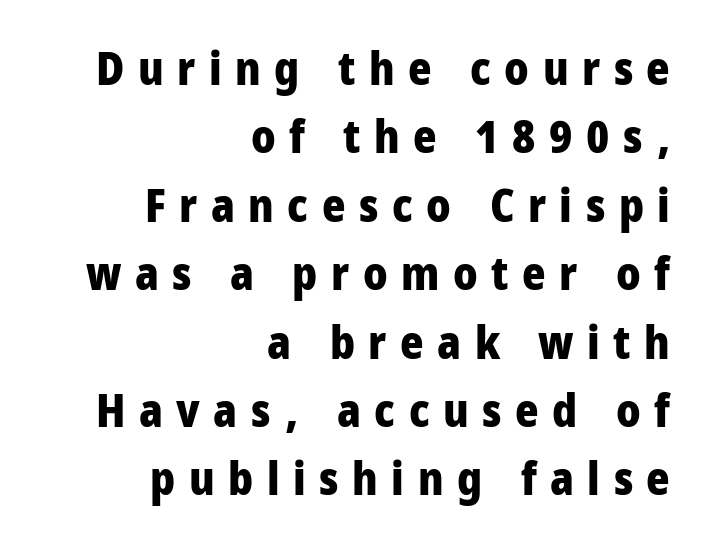
Q: Is the text bold? A: Yes.
Q: Is the text italic (slanted)? A: No, it is upright.
Q: Is the typeface a serif or a sans-serif typeface? A: Sans-serif.
Q: Is the text underlined? A: No.
Q: How is the paragraph aligned? A: Right-aligned.
Q: Is the spacing between letters normal or unusually wide? A: Unusually wide.
Q: Is the spacing between lines tight, normal or loose? A: Normal.
Q: Width (condensed, normal, or wide)? A: Condensed.
Q: Stroke contrast? A: Low.
Q: x-height? A: Large.
Q: Monospaced? A: No.
